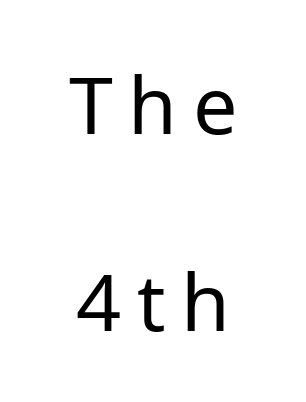
No word sits above an underline. Posture: vertical. Successive baselines arrive slowly, with a big drop between each. Weight class: somewhere from thin through regular.
